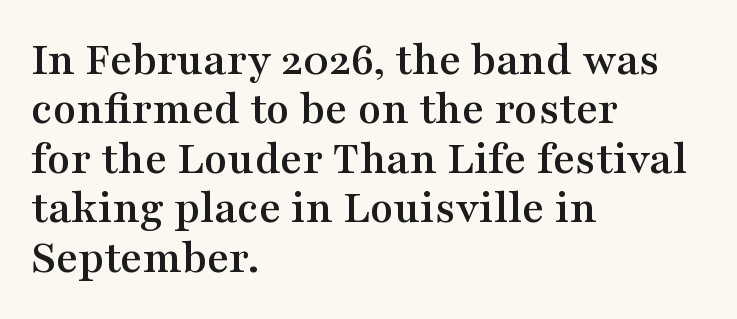
Q: Is the text italic (slanted)? A: No, it is upright.
Q: Is the typeface a serif or a sans-serif typeface? A: Serif.
Q: Is the text underlined? A: No.
Q: How is the paragraph aligned? A: Left-aligned.
Q: Is the spacing between letters normal or unusually wide? A: Normal.
Q: Is the spacing between lines tight, normal or loose? A: Tight.
Q: Width (condensed, normal, or wide)? A: Wide.
Q: Stroke contrast? A: Medium.
Q: x-height? A: Medium.
Q: Monospaced? A: No.
